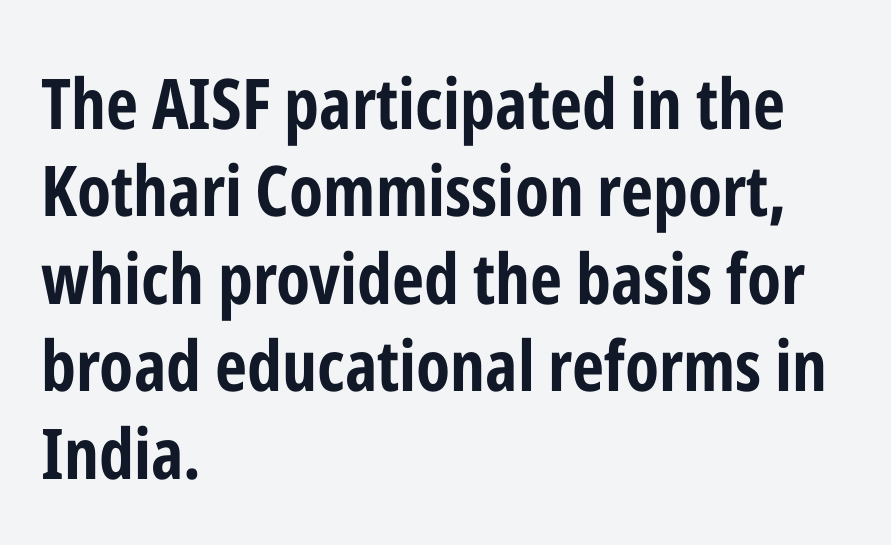
{"serif": "no", "italic": "no", "bold": "yes", "weight": "bold", "width": "condensed", "stroke_contrast": "low", "x_height": "medium", "monospaced": "no", "underline": "no", "align": "left", "line_spacing": "normal", "line_spacing_ratio": 1.25, "letter_spacing": "normal", "letter_spacing_em": 0.0, "glyph_px": 70}
